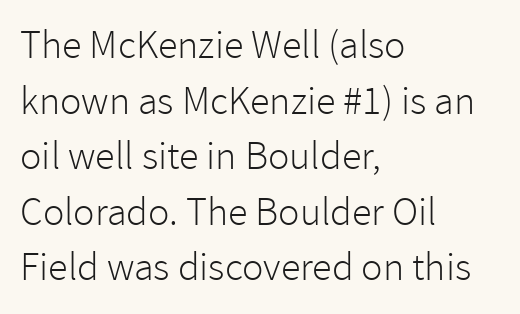
Q: Is the text bold? A: No.
Q: Is the text italic (slanted)? A: No, it is upright.
Q: Is the typeface a serif or a sans-serif typeface? A: Sans-serif.
Q: Is the text underlined? A: No.
Q: How is the paragraph aligned? A: Left-aligned.
Q: Is the spacing between letters normal or unusually wide? A: Normal.
Q: Is the spacing between lines tight, normal or loose? A: Normal.
Q: Width (condensed, normal, or wide)? A: Normal.
Q: Stroke contrast? A: Low.
Q: x-height? A: Medium.
Q: Monospaced? A: No.
